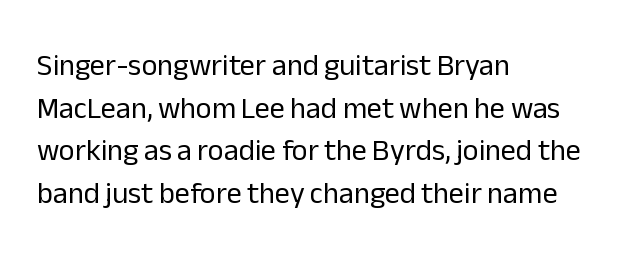
The specimen reads as upright at a glance. Inter-character spacing is left at the font's built-in metrics. The passage shown stacks its lines at a standard gap. The type family on display is of the sans-serif kind.
